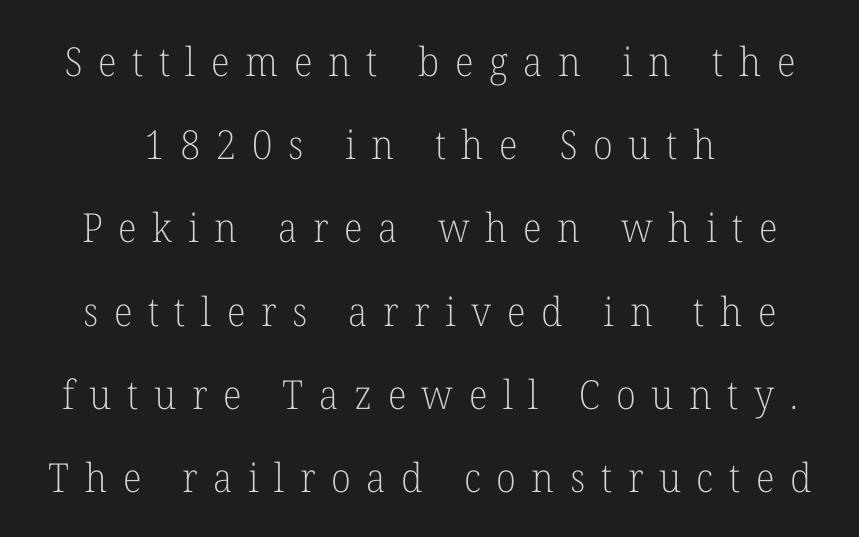
Q: Is the text bold? A: No.
Q: Is the text italic (slanted)? A: No, it is upright.
Q: Is the typeface a serif or a sans-serif typeface? A: Serif.
Q: Is the text underlined? A: No.
Q: Is the spacing between letters normal or unusually wide? A: Unusually wide.
Q: Is the spacing between lines tight, normal or loose? A: Loose.
Q: Width (condensed, normal, or wide)? A: Normal.
Q: Stroke contrast? A: Low.
Q: x-height? A: Medium.
Q: Monospaced? A: No.
